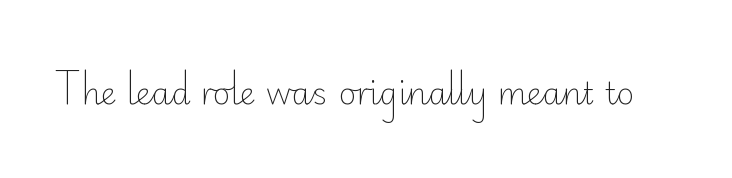
{"serif": "no", "italic": "no", "bold": "no", "weight": "light", "width": "normal", "stroke_contrast": "low", "x_height": "small", "monospaced": "no", "underline": "no", "letter_spacing": "normal", "letter_spacing_em": 0.0, "glyph_px": 31}
